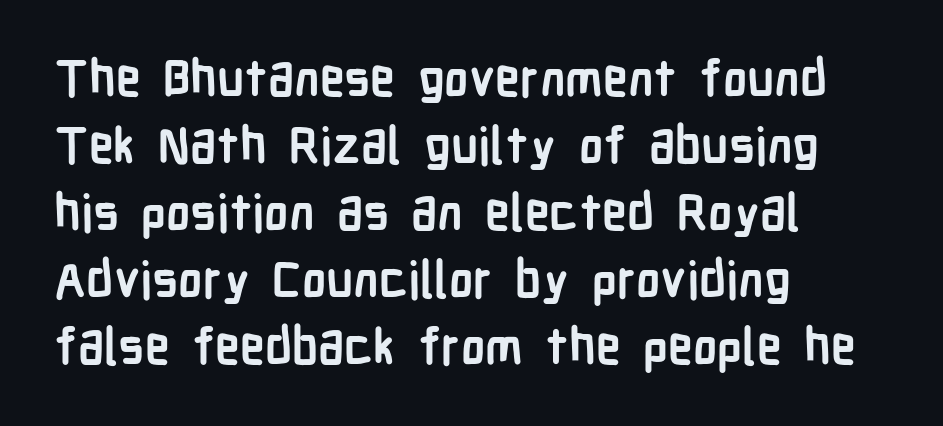
The image shows 50 px semibold, condensed sans-serif type, upright; set left-aligned, normal line spacing (1.34x), normal letter spacing, not underlined; low stroke contrast and a medium x-height.
